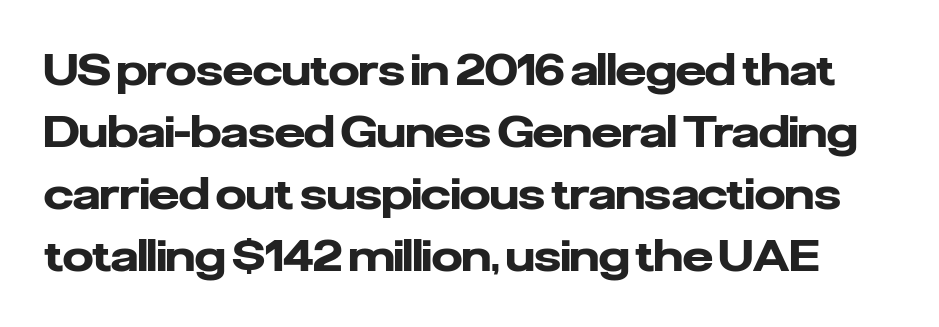
Students, this is bold: see how much ink each stroke carries. Do the characters align in a grid? No, the font is proportional. The letters stand upright; this is a roman face. Summary of vertical rhythm: regular, with standard interline spacing. In terms of letterspacing, this is plain default setting. You can tell from the bare stems that sans-serif type was used.
